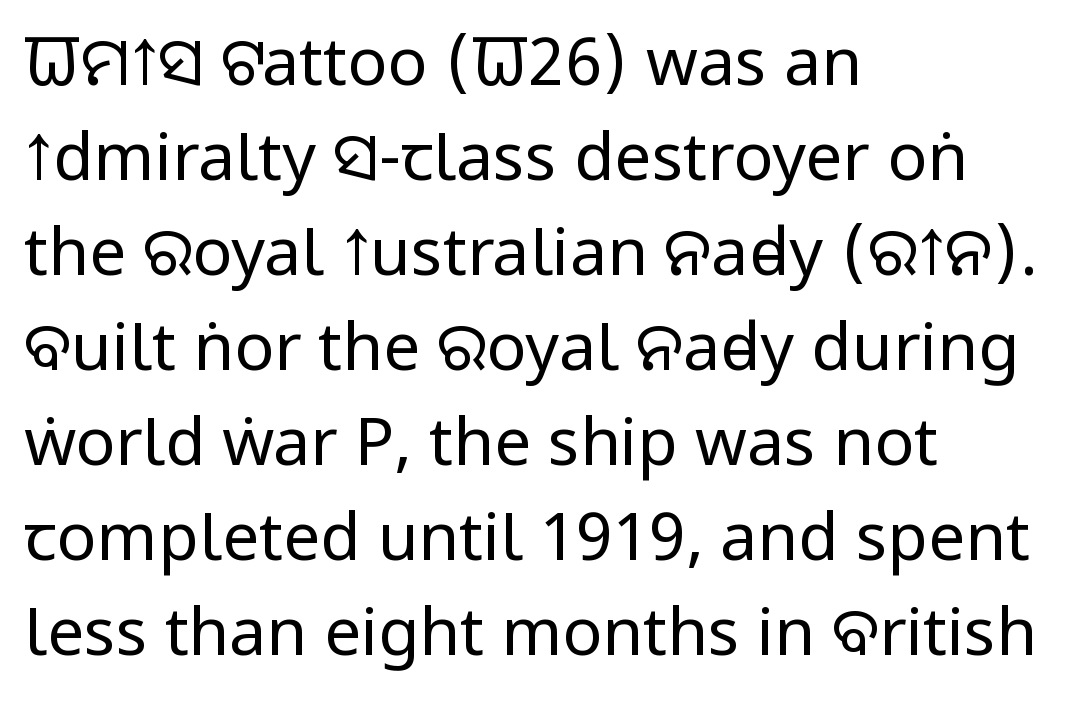
{"serif": "no", "italic": "no", "bold": "no", "weight": "regular", "width": "condensed", "stroke_contrast": "low", "x_height": "large", "monospaced": "no", "underline": "no", "align": "left", "line_spacing": "normal", "line_spacing_ratio": 1.44, "letter_spacing": "normal", "letter_spacing_em": 0.0, "glyph_px": 66}
